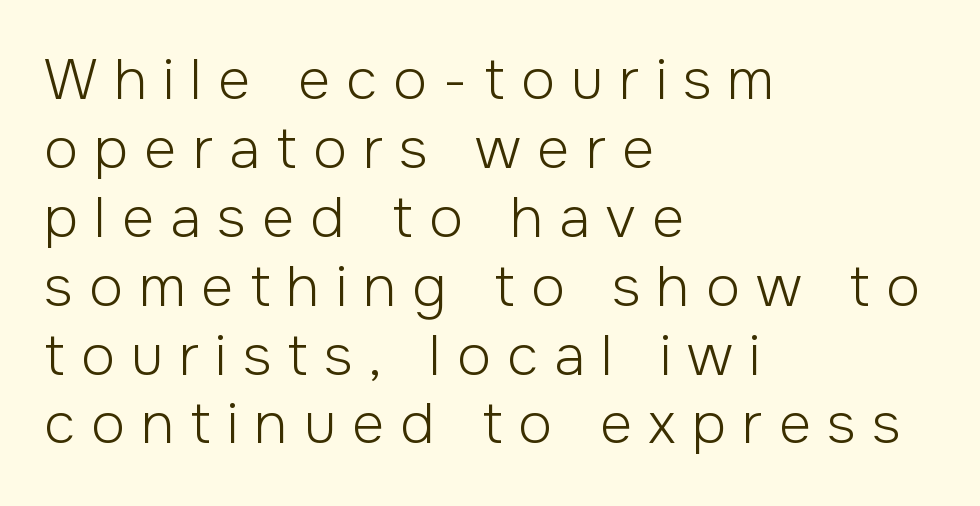
Q: Is the text bold? A: No.
Q: Is the text italic (slanted)? A: No, it is upright.
Q: Is the typeface a serif or a sans-serif typeface? A: Sans-serif.
Q: Is the text underlined? A: No.
Q: How is the paragraph aligned? A: Left-aligned.
Q: Is the spacing between letters normal or unusually wide? A: Unusually wide.
Q: Width (condensed, normal, or wide)? A: Normal.
Q: Stroke contrast? A: Low.
Q: x-height? A: Medium.
Q: Monospaced? A: No.
